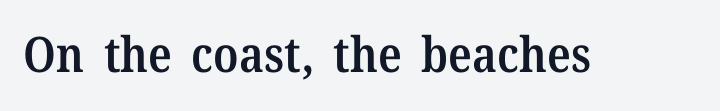
{"serif": "yes", "italic": "no", "bold": "semi", "weight": "semibold", "width": "normal", "stroke_contrast": "medium", "x_height": "medium", "monospaced": "no", "underline": "no", "letter_spacing": "normal", "letter_spacing_em": 0.0, "glyph_px": 49}
